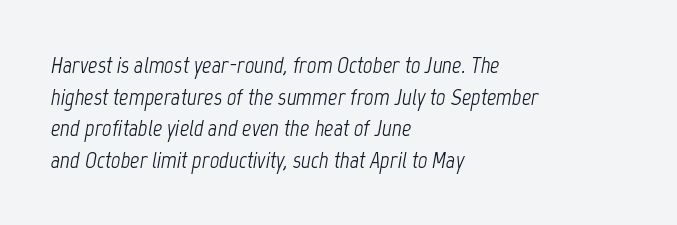
One-word summary of the alignment: left. This is oblique type, the kind used for emphasis or titles. The foot of each line stays bare and open. No extra tracking has been applied to these lines. Stem width sits at or under what a default text font uses. How would I describe the line gaps? Plain and ordinary.
